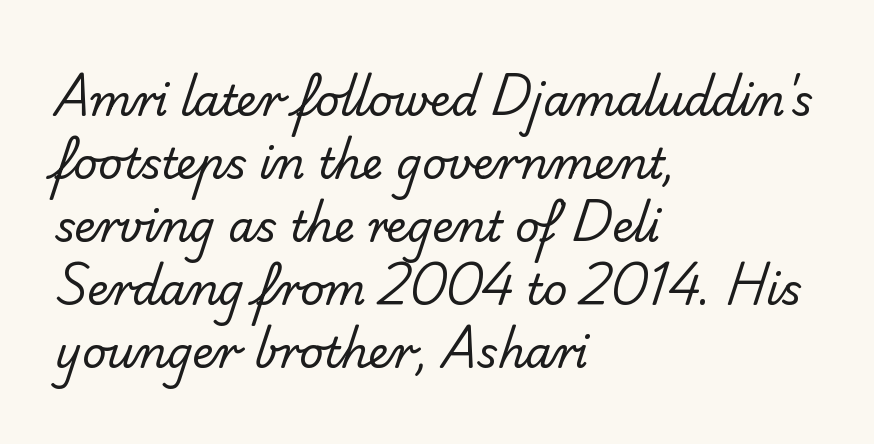
The image shows 42 px regular-weight sans-serif type; set left-aligned, normal line spacing (1.5x), normal letter spacing, not underlined; low stroke contrast and a small x-height.
